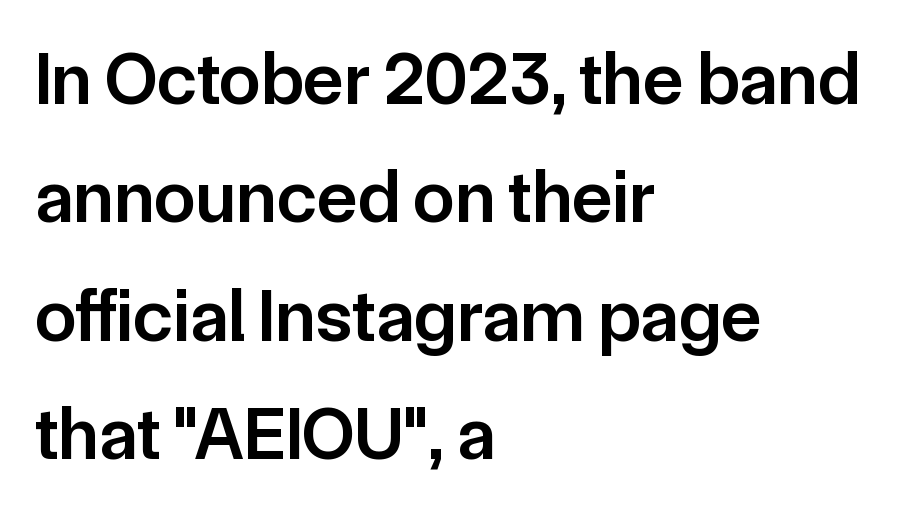
{"serif": "no", "italic": "no", "bold": "semi", "weight": "semibold", "width": "normal", "stroke_contrast": "low", "x_height": "medium", "monospaced": "no", "underline": "no", "align": "left", "line_spacing": "normal", "line_spacing_ratio": 1.58, "letter_spacing": "normal", "letter_spacing_em": 0.0, "glyph_px": 75}
